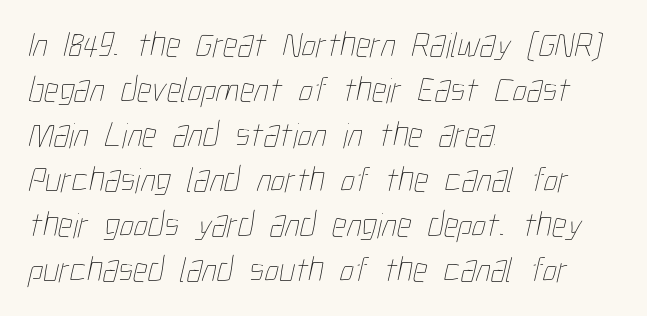
The image shows 36 px thin, condensed type; set left-aligned, normal line spacing (1.25x), normal letter spacing, not underlined; low stroke contrast and a medium x-height.
